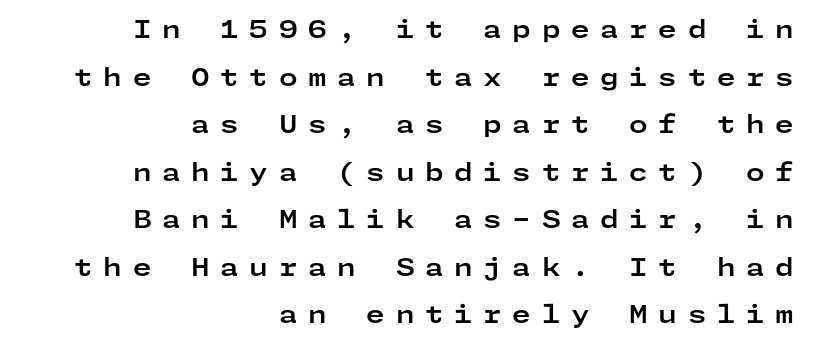
The image shows 24 px bold type, upright; set right-aligned, loose line spacing (1.98x), unusually wide letter spacing (+0.44 em), not underlined.
